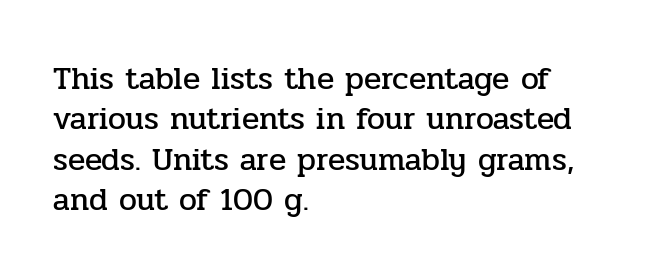
{"serif": "yes", "italic": "no", "width": "normal", "stroke_contrast": "low", "x_height": "medium", "monospaced": "no", "underline": "no", "align": "left", "line_spacing": "normal", "line_spacing_ratio": 1.26, "letter_spacing": "normal", "letter_spacing_em": 0.0, "glyph_px": 32}
